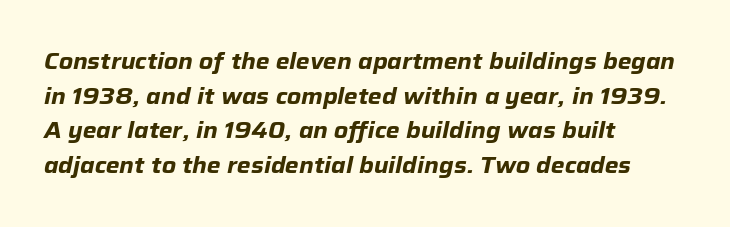
{"italic": "yes", "lean": "right", "slant_degrees": 12, "bold": "yes", "underline": "no", "align": "left", "line_spacing": "normal", "line_spacing_ratio": 1.57, "letter_spacing": "normal", "letter_spacing_em": 0.0, "glyph_px": 22}
